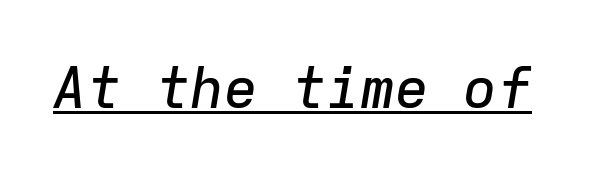
Q: Is the text italic (slanted)? A: Yes, it leans right by about 9 degrees.
Q: Is the text underlined? A: Yes.
Q: Is the spacing between letters normal or unusually wide? A: Normal.
Q: Width (condensed, normal, or wide)? A: Normal.
Q: Stroke contrast? A: Low.
Q: x-height? A: Medium.
Q: Monospaced? A: Yes.
